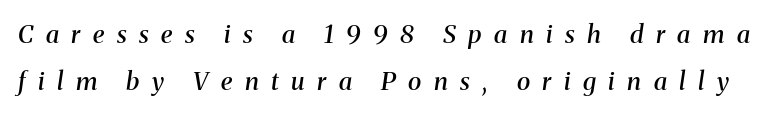
Q: Is the text bold? A: Semi-bold.
Q: Is the text italic (slanted)? A: Yes, it leans right by about 8 degrees.
Q: Is the text underlined? A: No.
Q: Is the spacing between letters normal or unusually wide? A: Unusually wide.
